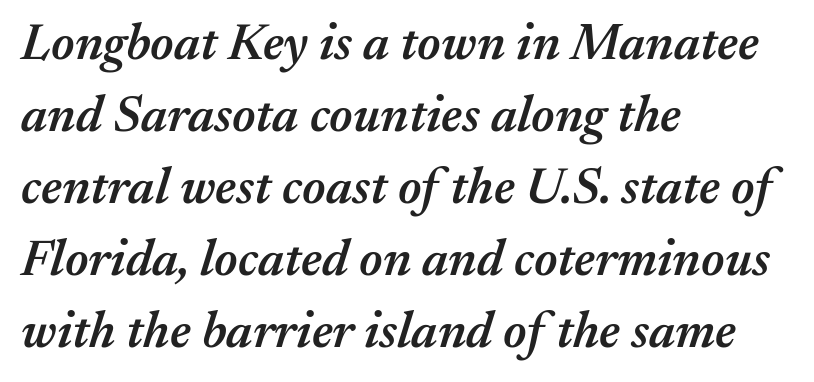
{"italic": "yes", "lean": "right", "slant_degrees": 17, "bold": "semi", "weight": "semibold", "width": "normal", "stroke_contrast": "medium", "x_height": "medium", "monospaced": "no", "underline": "no", "align": "left", "line_spacing": "normal", "line_spacing_ratio": 1.41, "letter_spacing": "normal", "letter_spacing_em": 0.0, "glyph_px": 51}
